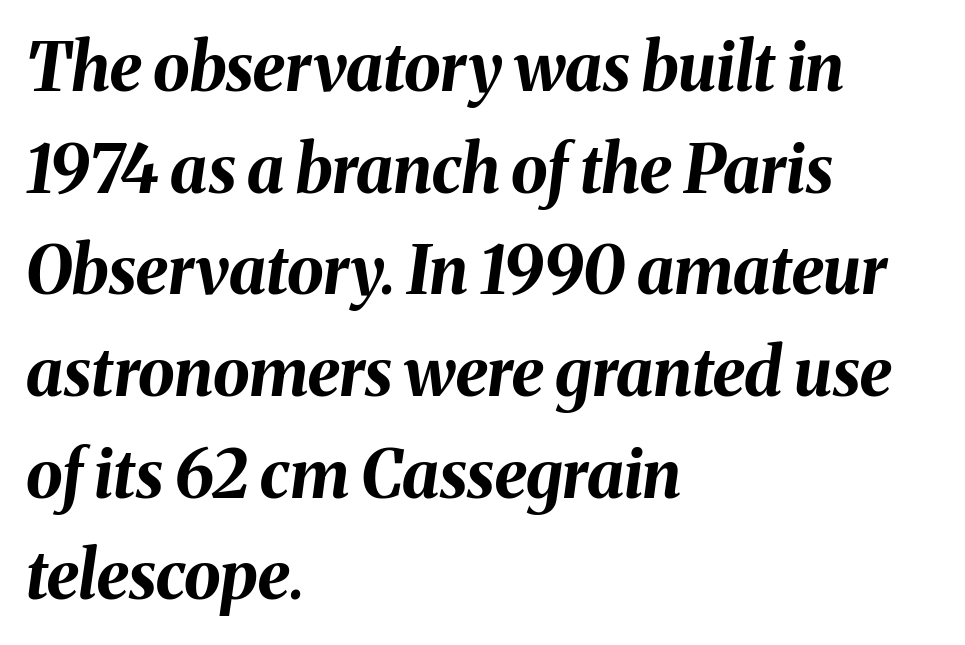
Q: Is the text bold? A: Yes.
Q: Is the text italic (slanted)? A: Yes, it leans right by about 8 degrees.
Q: Is the text underlined? A: No.
Q: How is the paragraph aligned? A: Left-aligned.
Q: Is the spacing between letters normal or unusually wide? A: Normal.
Q: Is the spacing between lines tight, normal or loose? A: Normal.
Q: Width (condensed, normal, or wide)? A: Normal.
Q: Stroke contrast? A: Medium.
Q: x-height? A: Medium.
Q: Monospaced? A: No.
